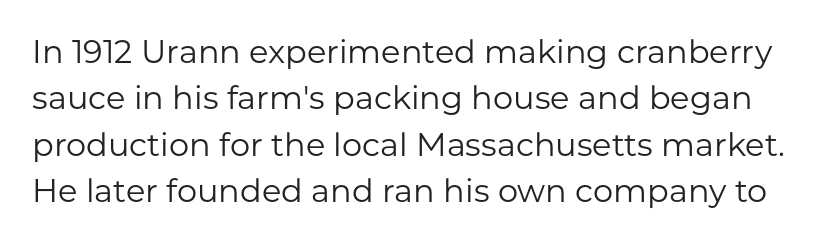
Q: Is the text bold? A: No.
Q: Is the text italic (slanted)? A: No, it is upright.
Q: Is the typeface a serif or a sans-serif typeface? A: Sans-serif.
Q: Is the text underlined? A: No.
Q: Is the spacing between letters normal or unusually wide? A: Normal.
Q: Is the spacing between lines tight, normal or loose? A: Normal.
Q: Width (condensed, normal, or wide)? A: Normal.
Q: Stroke contrast? A: Low.
Q: x-height? A: Medium.
Q: Monospaced? A: No.
